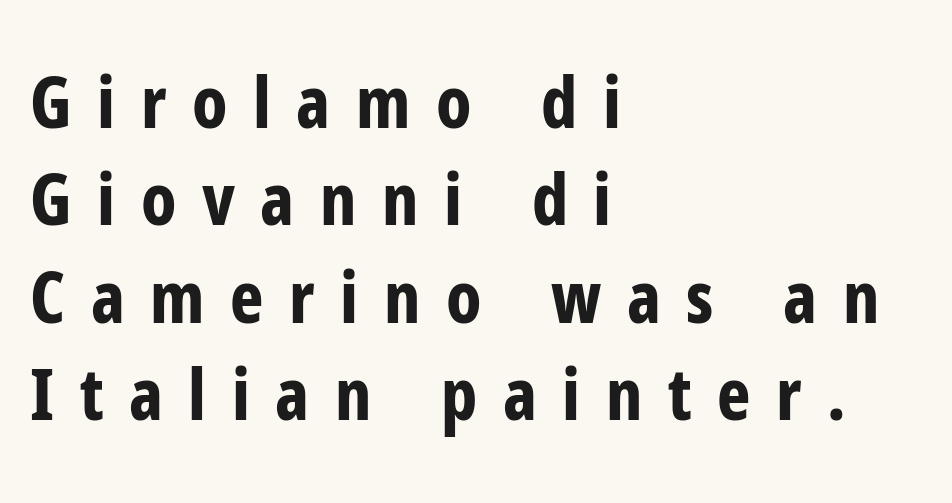
These words are printed bold, with thick strokes throughout. The tracking reads as deliberately expanded to a designer's eye. Descender tails drop into unmarked territory. The specimen reads as upright at a glance.
